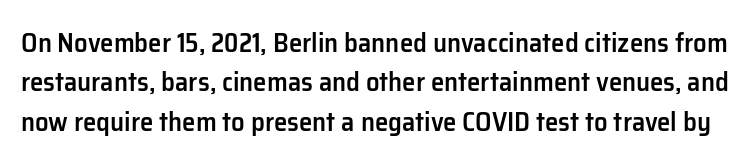
The image shows 27 px text type, upright; set normal line spacing (1.46x), normal letter spacing, not underlined.
